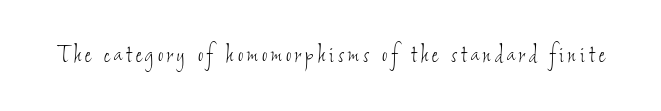
Q: Is the text bold? A: No.
Q: Is the text underlined? A: No.
Q: Width (condensed, normal, or wide)? A: Condensed.
Q: Stroke contrast? A: Low.
Q: x-height? A: Small.
Q: Monospaced? A: No.
